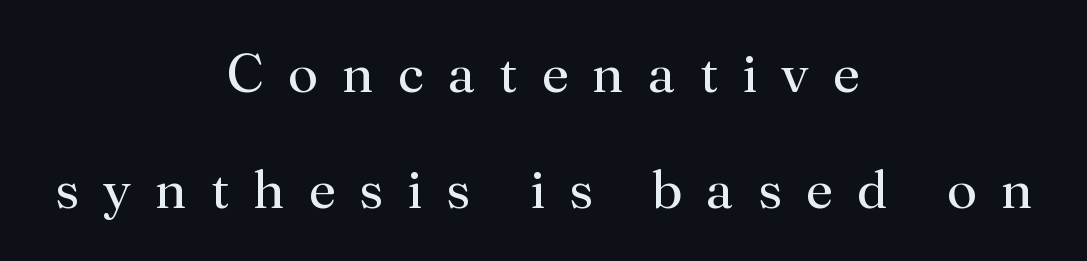
The image shows 54 px regular-weight serif type, upright; set centered, loose line spacing (2.14x), unusually wide letter spacing (+0.45 em), not underlined; medium stroke contrast and a small x-height.
